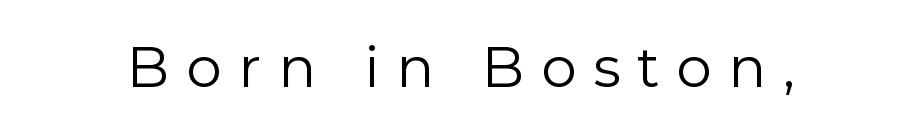
{"serif": "no", "italic": "no", "bold": "no", "weight": "regular", "width": "normal", "stroke_contrast": "low", "x_height": "medium", "monospaced": "no", "underline": "no", "letter_spacing": "wide", "letter_spacing_em": 0.3, "glyph_px": 56}
